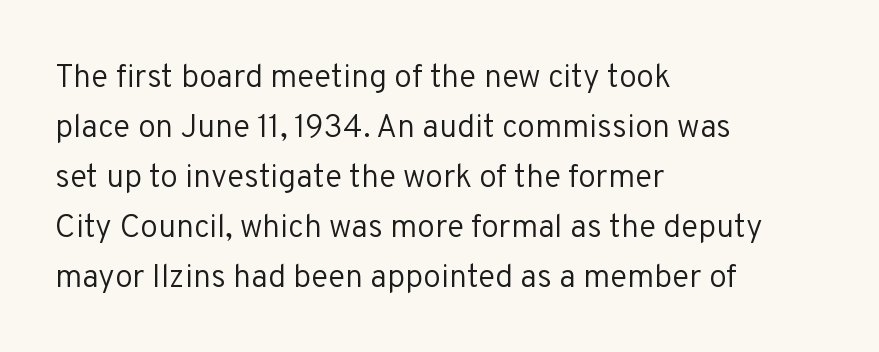
The image shows 32 px regular-weight sans-serif type, upright; set left-aligned, normal line spacing (1.56x), normal letter spacing, not underlined; low stroke contrast and a medium x-height.
